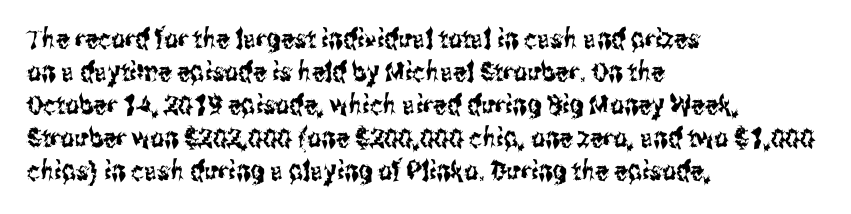
The image shows 27 px text type, upright; set left-aligned, line spacing 1.22x, normal letter spacing, not underlined.
